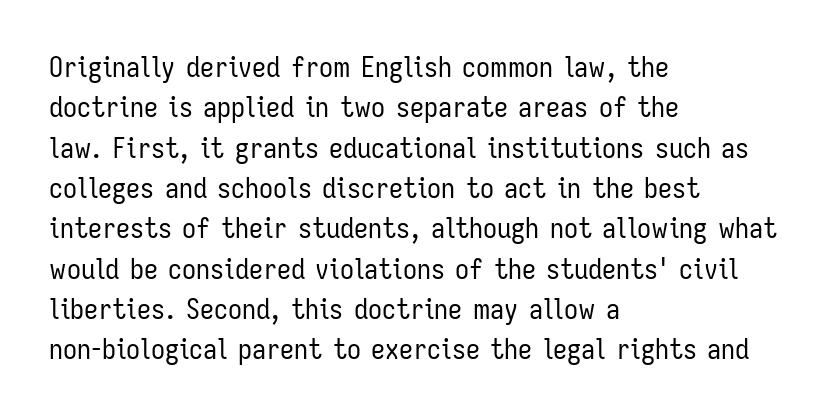
{"serif": "no", "italic": "no", "bold": "no", "weight": "regular", "width": "condensed", "stroke_contrast": "low", "x_height": "medium", "monospaced": "no", "underline": "no", "align": "left", "line_spacing": "normal", "line_spacing_ratio": 1.44, "letter_spacing": "normal", "letter_spacing_em": 0.0, "glyph_px": 28}
